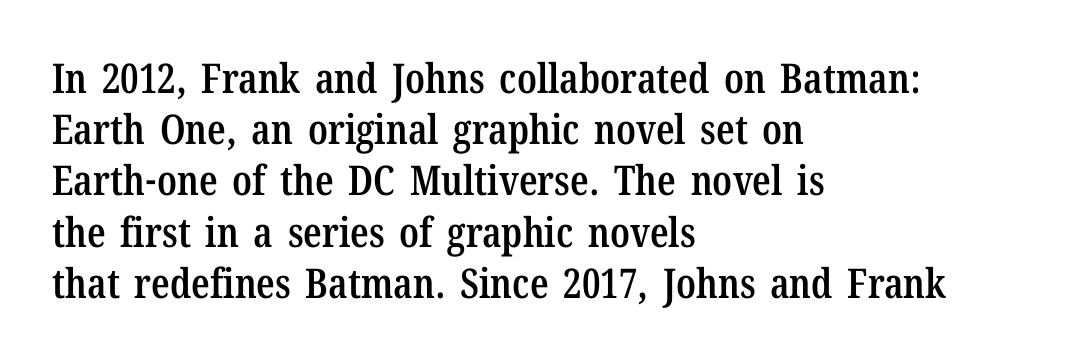
{"serif": "yes", "italic": "no", "bold": "semi", "weight": "semibold", "width": "condensed", "stroke_contrast": "low", "x_height": "medium", "monospaced": "no", "underline": "no", "align": "left", "line_spacing": "normal", "line_spacing_ratio": 1.25, "letter_spacing": "normal", "letter_spacing_em": 0.0, "glyph_px": 41}
